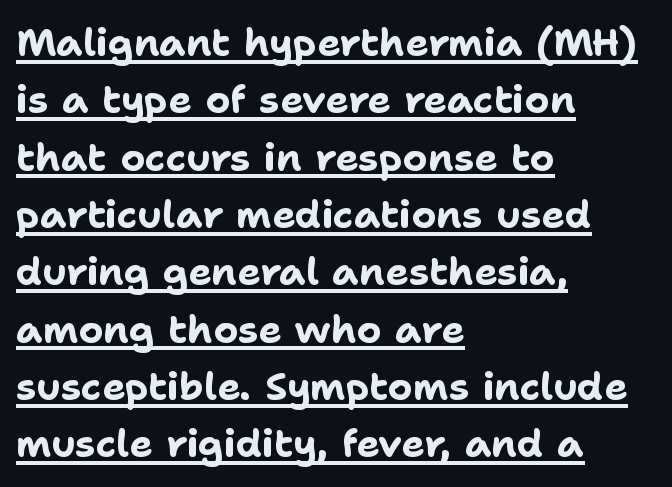
The image shows 39 px bold sans-serif type, upright; set left-aligned, normal line spacing (1.47x), normal letter spacing, underlined; low stroke contrast and a medium x-height.
